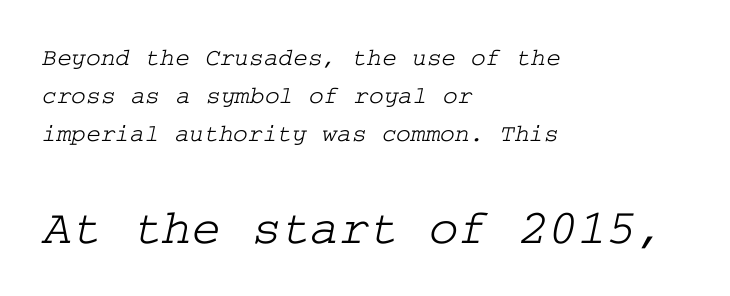
The compositor pushed each line to the left boundary. The space directly below the letters is spotless. Small tapered or slab feet sit at the stroke ends, so this counts as serif. Leading: standard. Type size steps up from the first block to the second. Does extra space separate the letters? No, they use regular spacing.
